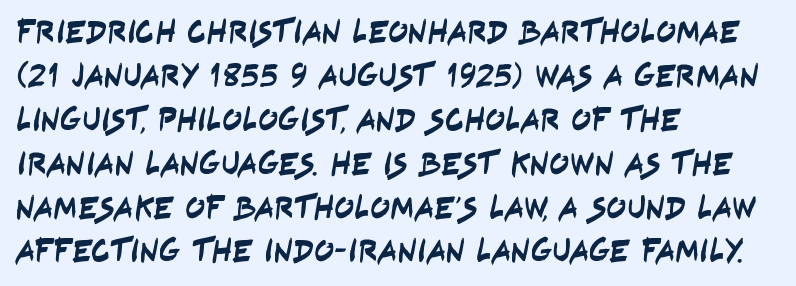
Q: Is the typeface a serif or a sans-serif typeface? A: Sans-serif.
Q: Is the text underlined? A: No.
Q: How is the paragraph aligned? A: Left-aligned.
Q: Is the spacing between letters normal or unusually wide? A: Normal.
Q: Is the spacing between lines tight, normal or loose? A: Normal.
Q: Width (condensed, normal, or wide)? A: Condensed.
Q: Stroke contrast? A: Low.
Q: x-height? A: Large.
Q: Monospaced? A: No.
